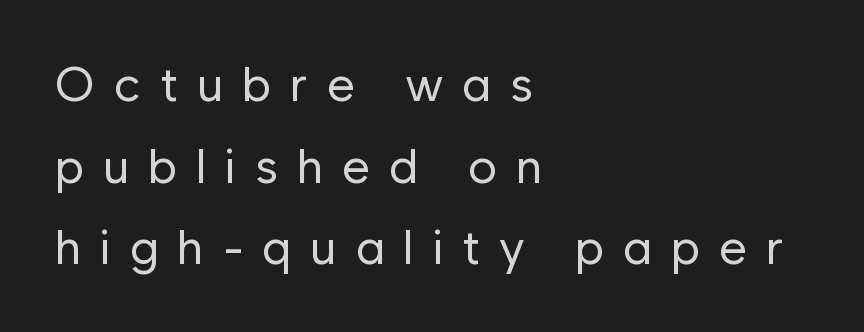
The line-height multiplier appears to be the usual default. Short and long lines alike share a common starting point at left. The letters advance in unequal steps, a hallmark of proportional type. I'd call this a sans setting — the letters go barefoot. Italic: no, the glyphs are upright roman.
